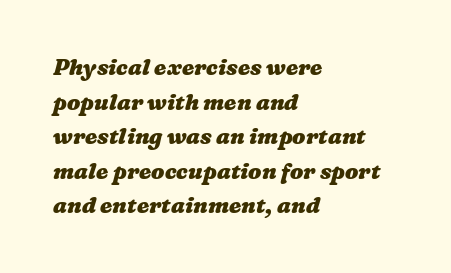
{"bold": "yes", "underline": "no", "align": "left", "line_spacing": "normal", "line_spacing_ratio": 1.57, "letter_spacing": "normal", "letter_spacing_em": 0.0, "glyph_px": 22}
